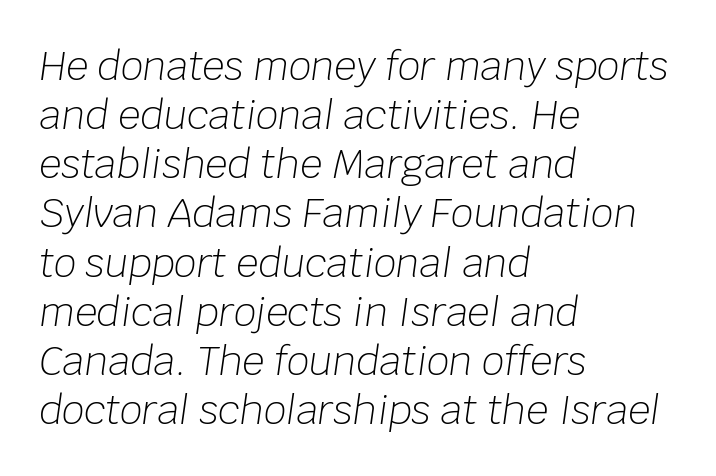
Weight: not bold — regular or lighter. Emphasis-style slanted type is in use. The letters sit at their default tracking, neither squeezed nor spread. One glance says typical: line gaps are just what's usual. Lines of text with bare space underneath. Character widths vary here, with narrow letters taking less room than wide ones.
